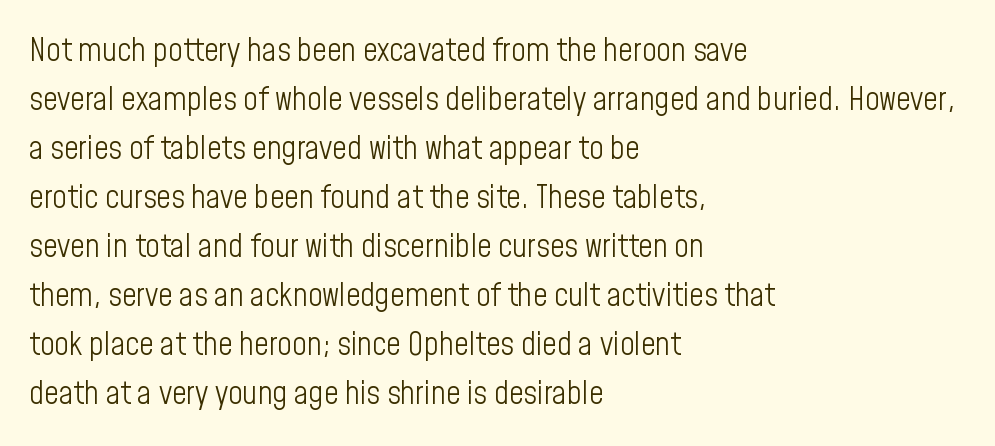
{"serif": "no", "italic": "no", "bold": "no", "weight": "light", "width": "condensed", "stroke_contrast": "low", "x_height": "medium", "monospaced": "no", "underline": "no", "align": "left", "line_spacing": "normal", "line_spacing_ratio": 1.53, "letter_spacing": "normal", "letter_spacing_em": 0.0, "glyph_px": 32}
